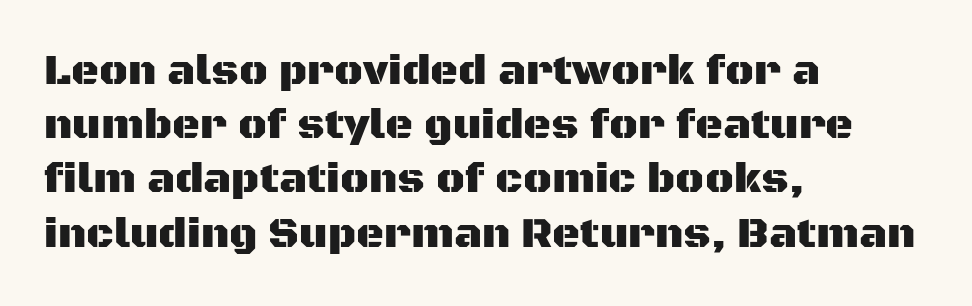
Q: Is the text italic (slanted)? A: No, it is upright.
Q: Is the typeface a serif or a sans-serif typeface? A: Sans-serif.
Q: Is the text underlined? A: No.
Q: How is the paragraph aligned? A: Left-aligned.
Q: Is the spacing between letters normal or unusually wide? A: Normal.
Q: Is the spacing between lines tight, normal or loose? A: Normal.
Q: Width (condensed, normal, or wide)? A: Normal.
Q: Stroke contrast? A: Medium.
Q: x-height? A: Large.
Q: Monospaced? A: No.
